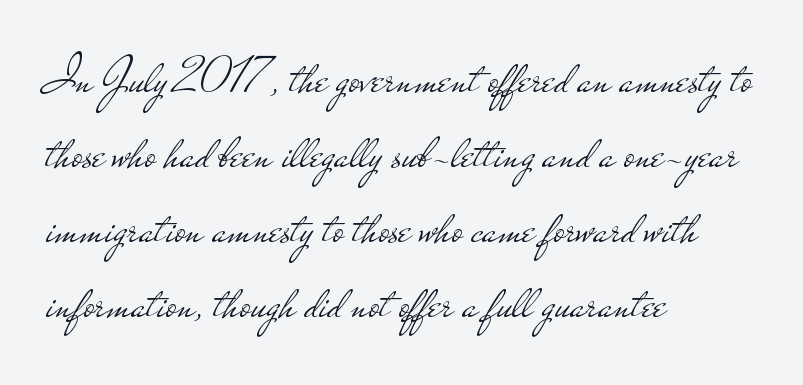
{"serif": "no", "bold": "no", "weight": "light", "width": "wide", "stroke_contrast": "low", "x_height": "small", "monospaced": "no", "underline": "no", "align": "left", "line_spacing": "normal", "line_spacing_ratio": 1.47, "letter_spacing": "normal", "letter_spacing_em": 0.0, "glyph_px": 51}
